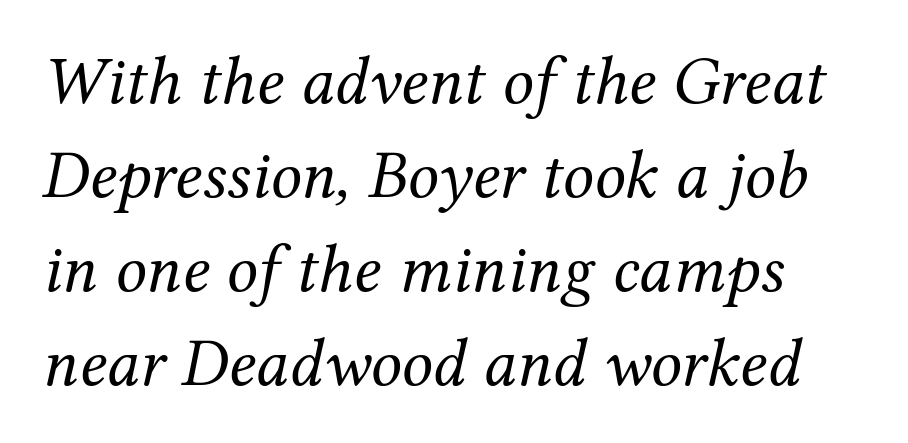
The image shows 69 px regular-weight serif type, italic (leaning right); set left-aligned, normal line spacing (1.36x), normal letter spacing, not underlined; medium stroke contrast and a medium x-height.
